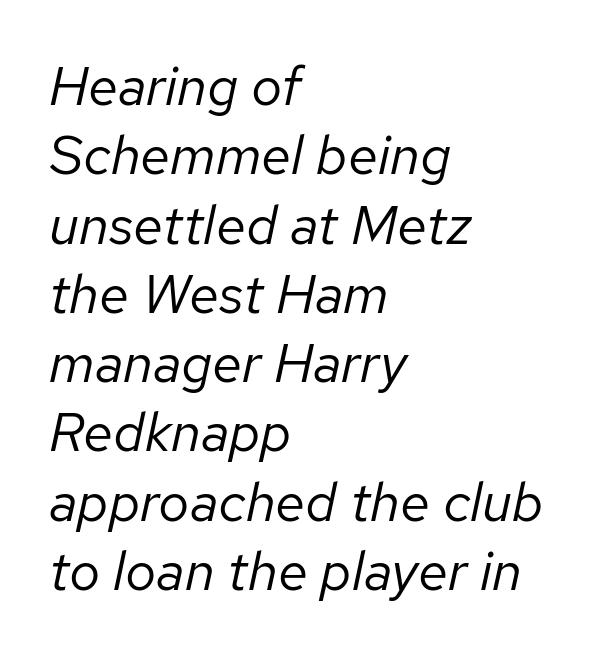
Q: Is the text bold? A: No.
Q: Is the text italic (slanted)? A: Yes, it leans right by about 12 degrees.
Q: Is the text underlined? A: No.
Q: How is the paragraph aligned? A: Left-aligned.
Q: Is the spacing between letters normal or unusually wide? A: Normal.
Q: Is the spacing between lines tight, normal or loose? A: Normal.
Q: Width (condensed, normal, or wide)? A: Normal.
Q: Stroke contrast? A: Low.
Q: x-height? A: Medium.
Q: Monospaced? A: No.
